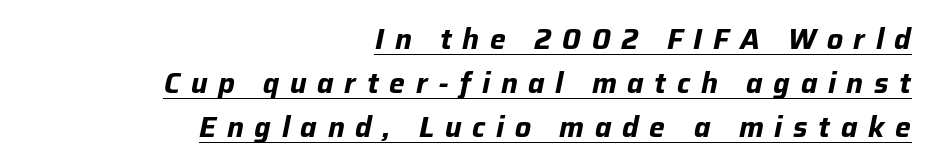
This block has exactly the height ordinary leading produces. Italic: yes, the glyphs are oblique. The typesetting leans heavy: a genuine bold. Does the copy run flush right? Yes — the right margin is perfectly even. Words appear elongated and porous because spacing is wide. Somebody hit Ctrl+U on this one — the words are underlined.
